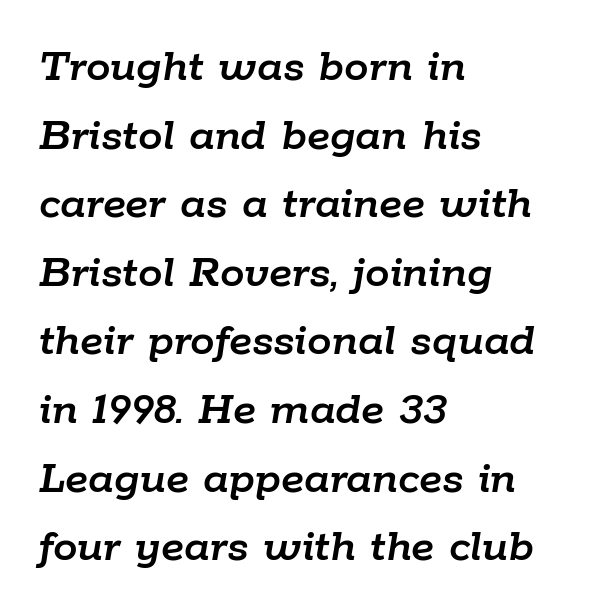
{"italic": "yes", "lean": "right", "slant_degrees": 9, "width": "normal", "stroke_contrast": "low", "x_height": "medium", "monospaced": "no", "underline": "no", "align": "left", "line_spacing": "normal", "line_spacing_ratio": 1.4, "letter_spacing": "normal", "letter_spacing_em": 0.0, "glyph_px": 49}
